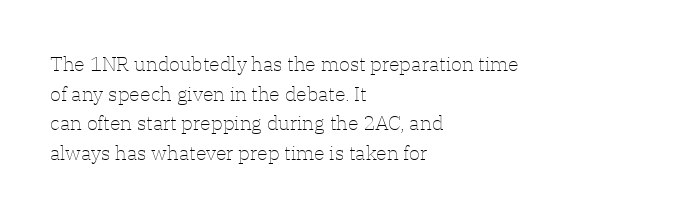
{"italic": "no", "bold": "no", "underline": "no", "align": "left", "line_spacing": "normal", "line_spacing_ratio": 1.48, "letter_spacing": "normal", "letter_spacing_em": 0.0, "glyph_px": 20}
